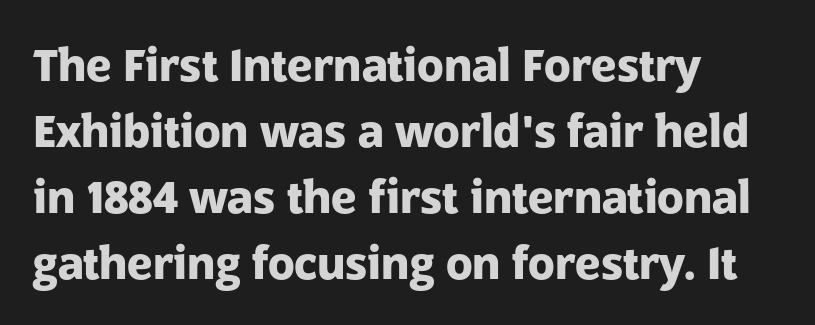
{"serif": "no", "italic": "no", "bold": "yes", "weight": "heavy", "width": "normal", "stroke_contrast": "low", "x_height": "medium", "monospaced": "no", "underline": "no", "align": "left", "line_spacing": "normal", "line_spacing_ratio": 1.5, "letter_spacing": "normal", "letter_spacing_em": 0.0, "glyph_px": 44}
